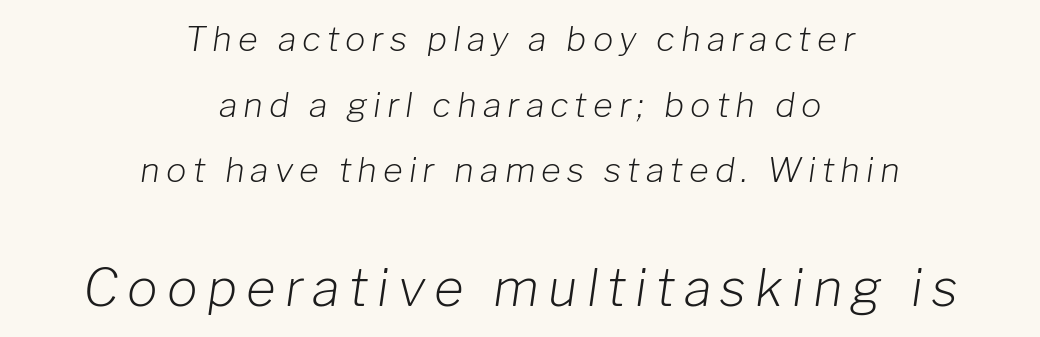
Note: smaller setting up top, larger setting below. What's the leading like? Stretched, with rows far apart. Each row of text sits above clean, open space. If you folded the block vertically in half, each line would mirror itself in length. Looks like regular typesetting: each glyph gets only the width it needs. Stroke mass is kept to a normal reading level or below.
